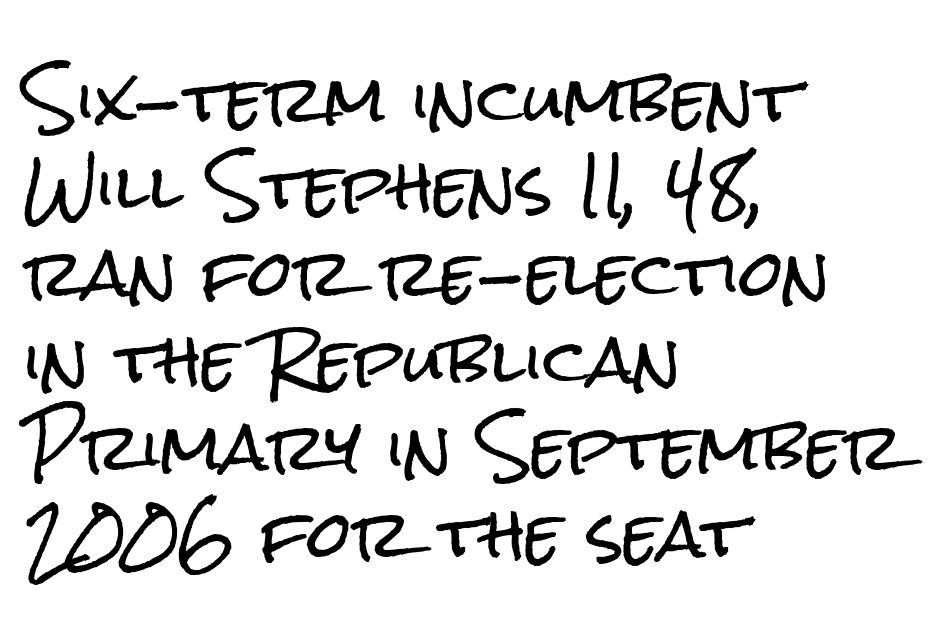
These lines are rendered in a variable-pitch font. Each new line begins a customary step beneath the previous one. What stands out about the letter spacing? Nothing — it is the standard amount. The axis of the letterforms is exactly vertical. The text was rendered using a sans face with plain stroke endings.
